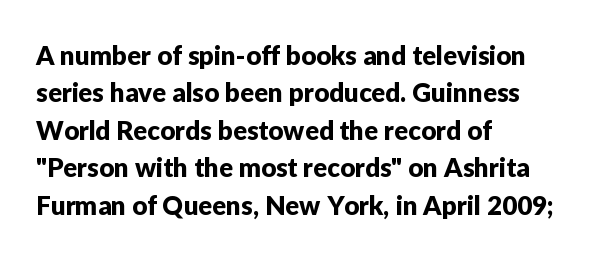
The image shows 26 px text type, upright; set left-aligned, normal line spacing (1.44x), normal letter spacing, not underlined.
